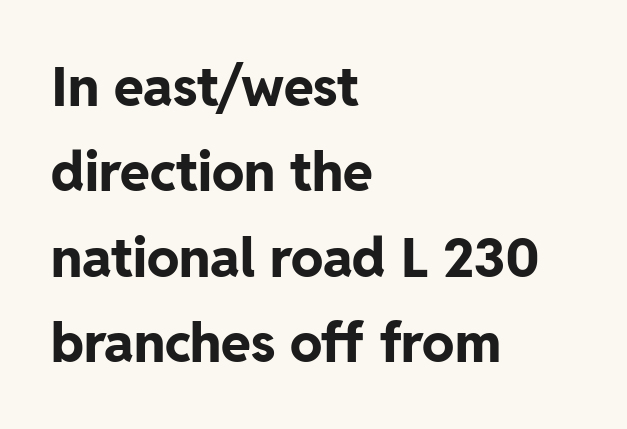
Q: Is the text bold? A: Yes.
Q: Is the text italic (slanted)? A: No, it is upright.
Q: Is the typeface a serif or a sans-serif typeface? A: Sans-serif.
Q: Is the text underlined? A: No.
Q: How is the paragraph aligned? A: Left-aligned.
Q: Is the spacing between letters normal or unusually wide? A: Normal.
Q: Is the spacing between lines tight, normal or loose? A: Normal.
Q: Width (condensed, normal, or wide)? A: Normal.
Q: Stroke contrast? A: Low.
Q: x-height? A: Medium.
Q: Monospaced? A: No.
